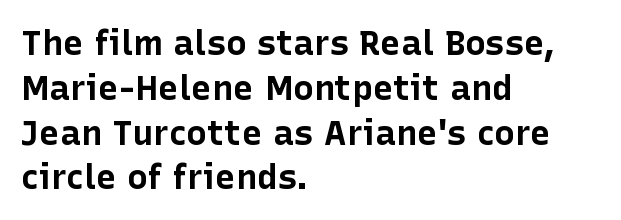
{"serif": "no", "italic": "no", "bold": "yes", "weight": "bold", "width": "normal", "stroke_contrast": "low", "x_height": "medium", "monospaced": "no", "underline": "no", "align": "left", "line_spacing": "normal", "line_spacing_ratio": 1.28, "letter_spacing": "normal", "letter_spacing_em": 0.0, "glyph_px": 35}
